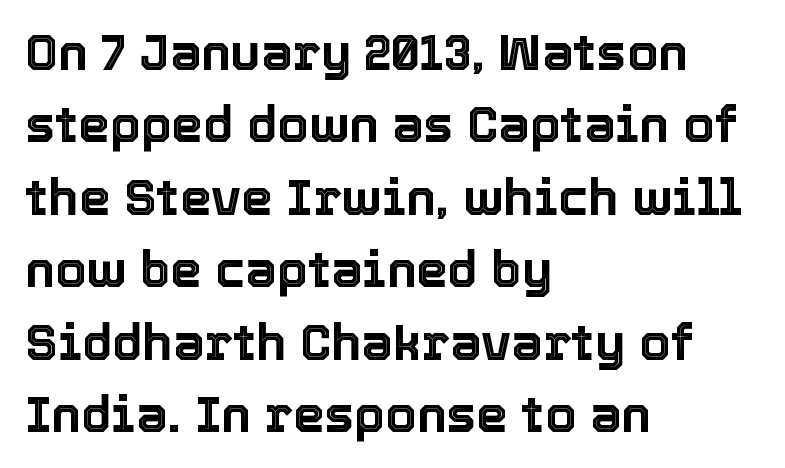
The image shows 50 px text type, upright; set left-aligned, normal line spacing (1.45x), normal letter spacing, not underlined; a medium x-height.
